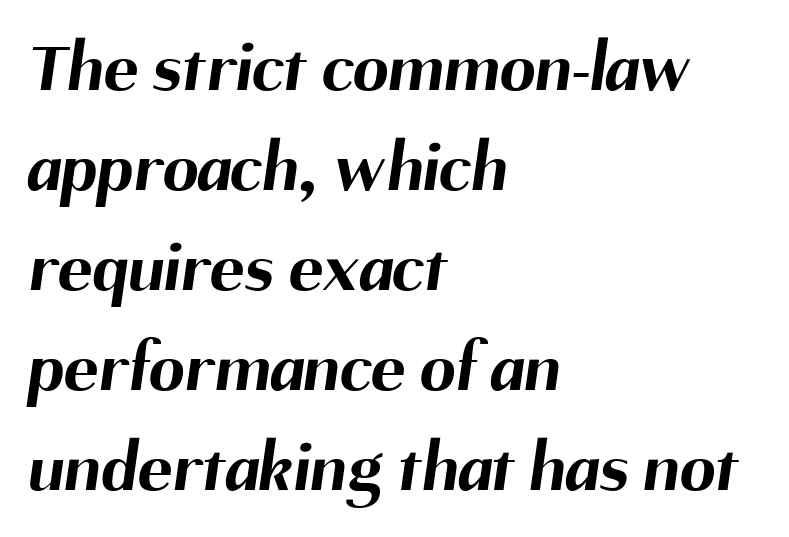
Strokes here are thick enough to call this a true bold. The glyphs in this specimen are sans serif. Layout note: lines flush left. The letterforms sit shoulder to shoulder at normal distance. Regular leading.
